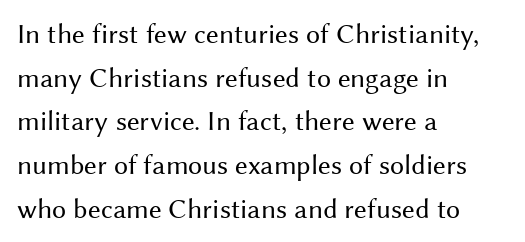
Q: Is the text bold? A: No.
Q: Is the text italic (slanted)? A: No, it is upright.
Q: Is the typeface a serif or a sans-serif typeface? A: Sans-serif.
Q: Is the text underlined? A: No.
Q: How is the paragraph aligned? A: Left-aligned.
Q: Is the spacing between letters normal or unusually wide? A: Normal.
Q: Is the spacing between lines tight, normal or loose? A: Normal.
Q: Width (condensed, normal, or wide)? A: Normal.
Q: Stroke contrast? A: Medium.
Q: x-height? A: Medium.
Q: Monospaced? A: No.
